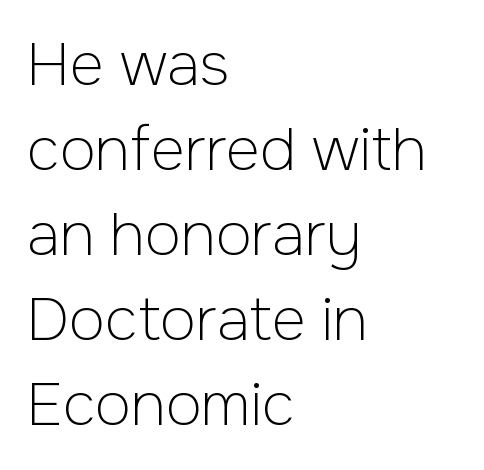
Tracking here is standard; glyphs follow each other at the usual distance. The lettering stays uniformly vertical, giving the passage a roman look. The face used here is a sans, in the tradition of grotesques and geometrics. These lines stack with their left ends in a neat column. Vertically, the passage feels balanced, rows spaced as you'd expect.
